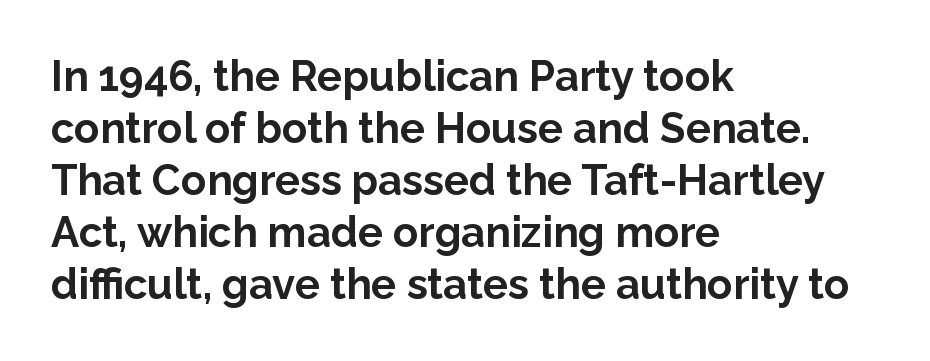
Q: Is the text bold? A: Yes.
Q: Is the text italic (slanted)? A: No, it is upright.
Q: Is the typeface a serif or a sans-serif typeface? A: Sans-serif.
Q: Is the text underlined? A: No.
Q: How is the paragraph aligned? A: Left-aligned.
Q: Is the spacing between letters normal or unusually wide? A: Normal.
Q: Width (condensed, normal, or wide)? A: Normal.
Q: Stroke contrast? A: Low.
Q: x-height? A: Medium.
Q: Monospaced? A: No.
